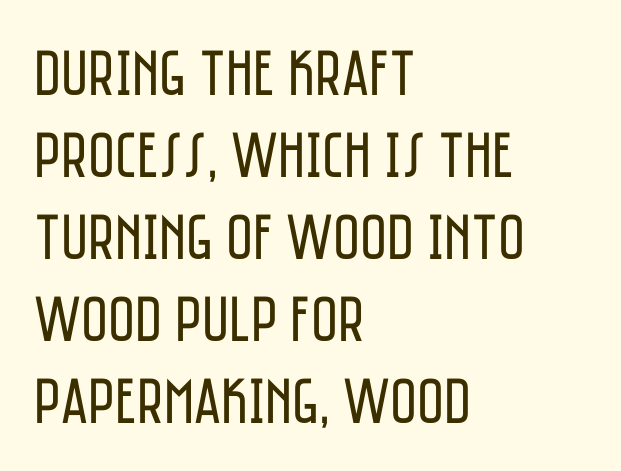
The image shows 65 px regular-weight, condensed sans-serif type, upright; set left-aligned, normal line spacing (1.26x), normal letter spacing, not underlined; low stroke contrast and a large x-height.
